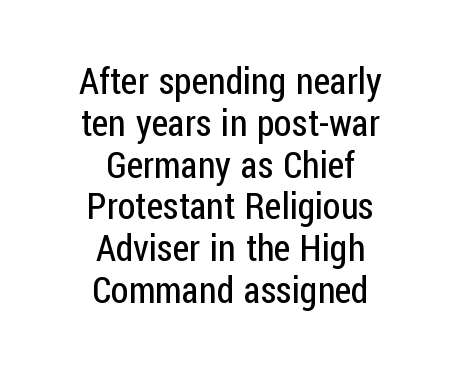
{"serif": "no", "italic": "no", "bold": "no", "weight": "regular", "width": "condensed", "stroke_contrast": "low", "x_height": "medium", "monospaced": "no", "underline": "no", "align": "center", "line_spacing_ratio": 1.16, "letter_spacing": "normal", "letter_spacing_em": 0.0, "glyph_px": 36}
